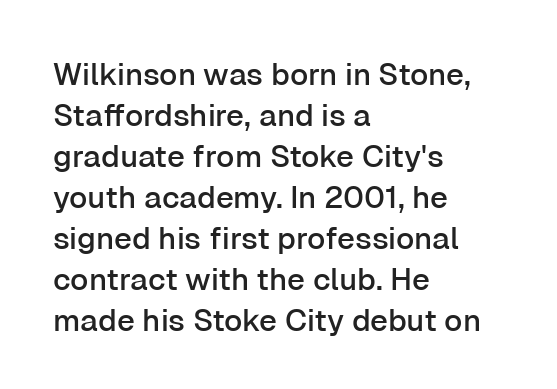
Q: Is the text italic (slanted)? A: No, it is upright.
Q: Is the typeface a serif or a sans-serif typeface? A: Sans-serif.
Q: Is the text underlined? A: No.
Q: How is the paragraph aligned? A: Left-aligned.
Q: Is the spacing between letters normal or unusually wide? A: Normal.
Q: Is the spacing between lines tight, normal or loose? A: Normal.
Q: Width (condensed, normal, or wide)? A: Normal.
Q: Stroke contrast? A: Low.
Q: x-height? A: Medium.
Q: Monospaced? A: No.
